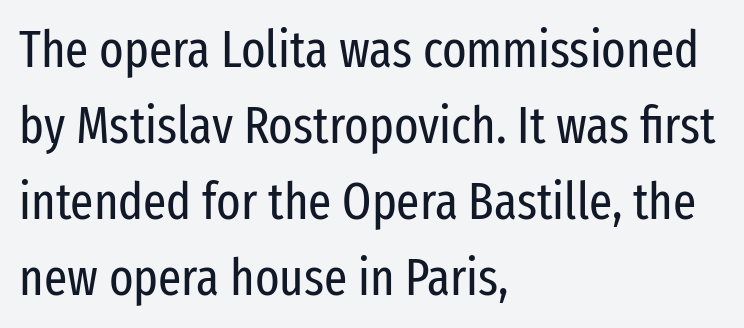
The image shows 51 px regular-weight, condensed sans-serif type, upright; set left-aligned, normal line spacing (1.49x), normal letter spacing, not underlined; low stroke contrast and a medium x-height.
